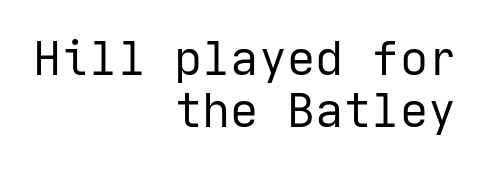
The image shows 47 px regular-weight sans-serif type, upright; set right-aligned, tight line spacing (1.1x), normal letter spacing, not underlined; low stroke contrast and a medium x-height.
